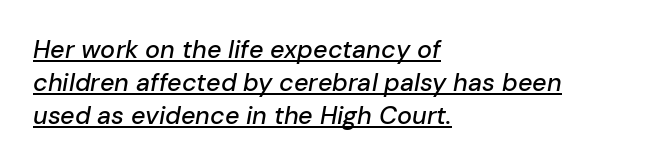
Q: Is the text italic (slanted)? A: Yes, it leans right by about 10 degrees.
Q: Is the text underlined? A: Yes.
Q: How is the paragraph aligned? A: Left-aligned.
Q: Is the spacing between letters normal or unusually wide? A: Normal.
Q: Is the spacing between lines tight, normal or loose? A: Normal.
